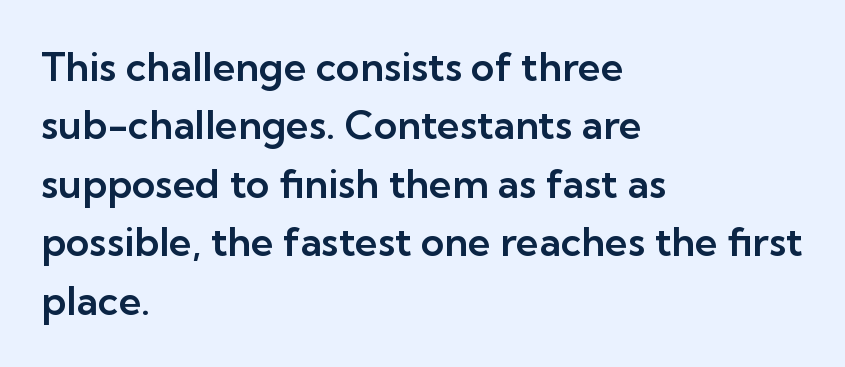
Q: Is the text italic (slanted)? A: No, it is upright.
Q: Is the typeface a serif or a sans-serif typeface? A: Sans-serif.
Q: Is the text underlined? A: No.
Q: How is the paragraph aligned? A: Left-aligned.
Q: Is the spacing between letters normal or unusually wide? A: Normal.
Q: Is the spacing between lines tight, normal or loose? A: Normal.
Q: Width (condensed, normal, or wide)? A: Normal.
Q: Stroke contrast? A: Low.
Q: x-height? A: Medium.
Q: Monospaced? A: No.
